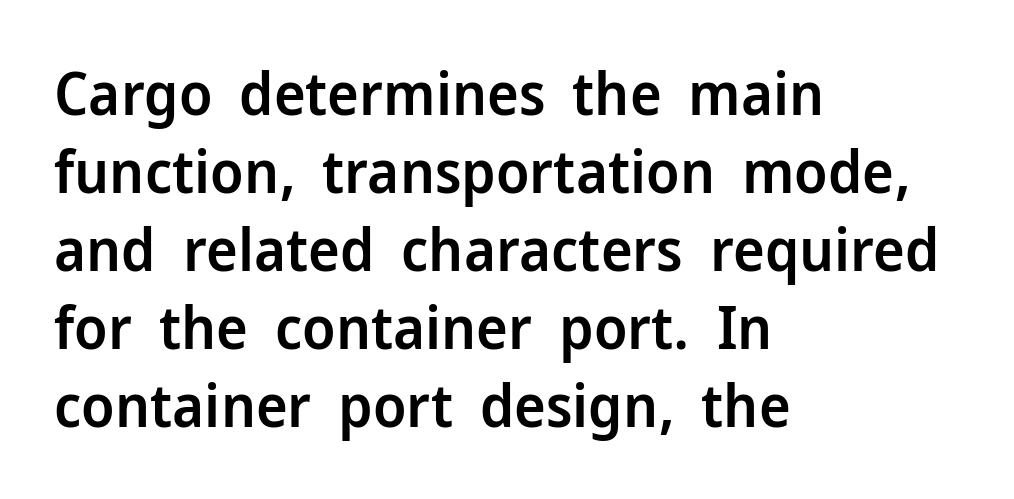
{"serif": "no", "italic": "no", "bold": "semi", "weight": "semibold", "width": "normal", "stroke_contrast": "low", "x_height": "medium", "monospaced": "no", "underline": "no", "align": "left", "line_spacing": "normal", "line_spacing_ratio": 1.3, "letter_spacing": "normal", "letter_spacing_em": 0.0, "glyph_px": 60}
